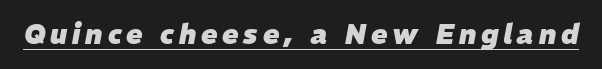
{"italic": "yes", "lean": "right", "slant_degrees": 11, "bold": "yes", "underline": "yes", "glyph_px": 27}
